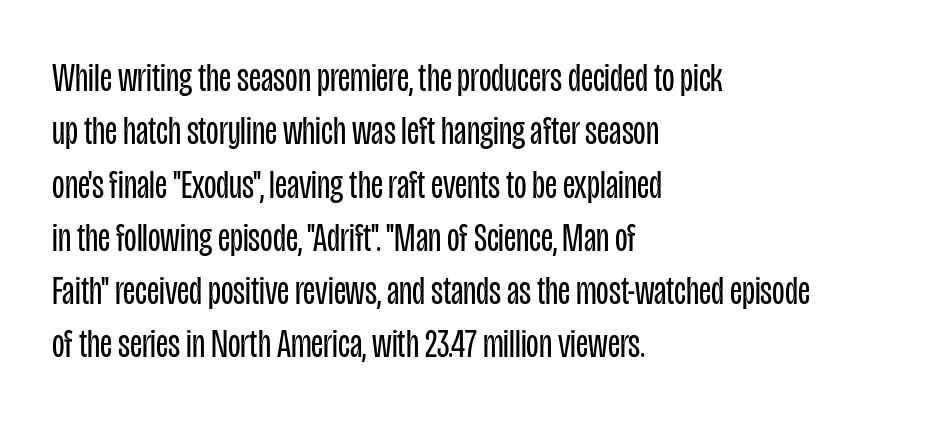
The image shows 41 px regular-weight, condensed sans-serif type, upright; set left-aligned, normal line spacing (1.3x), normal letter spacing, not underlined; low stroke contrast and a large x-height.
